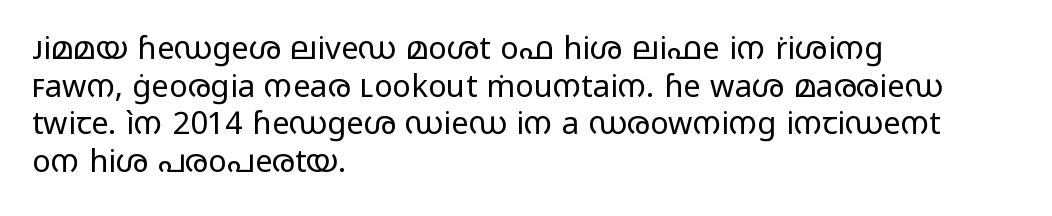
Tracking here is standard; glyphs follow each other at the usual distance. A clean baseline with only descenders dipping below it. The compositor pushed each line to the left boundary. Proportional: the letters do not fall into vertical columns.
